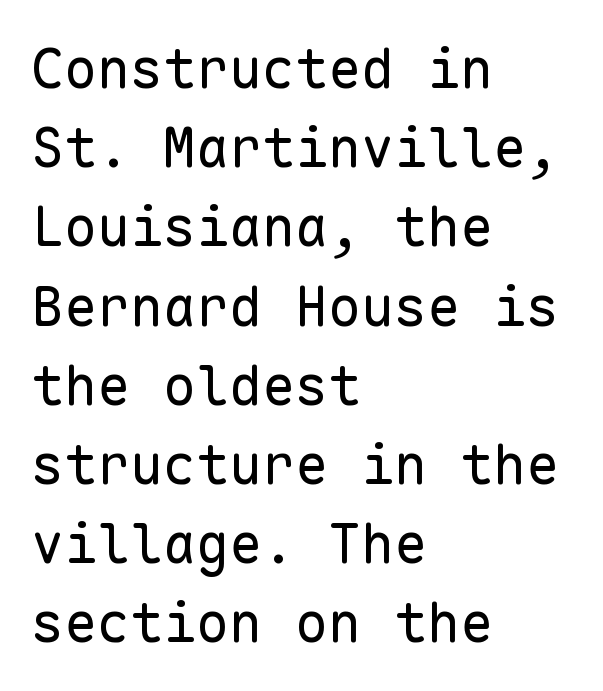
Q: Is the text bold? A: No.
Q: Is the text italic (slanted)? A: No, it is upright.
Q: Is the typeface a serif or a sans-serif typeface? A: Sans-serif.
Q: Is the text underlined? A: No.
Q: How is the paragraph aligned? A: Left-aligned.
Q: Is the spacing between letters normal or unusually wide? A: Normal.
Q: Is the spacing between lines tight, normal or loose? A: Normal.
Q: Width (condensed, normal, or wide)? A: Normal.
Q: Stroke contrast? A: Low.
Q: x-height? A: Medium.
Q: Monospaced? A: Yes.
